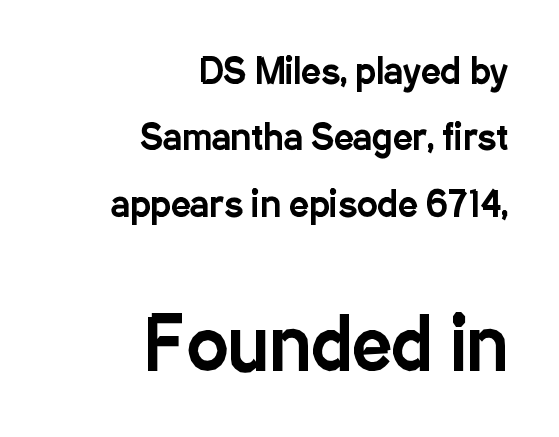
Q: Is the text italic (slanted)? A: No, it is upright.
Q: Is the typeface a serif or a sans-serif typeface? A: Sans-serif.
Q: Is the text underlined? A: No.
Q: How is the paragraph aligned? A: Right-aligned.
Q: Is the spacing between letters normal or unusually wide? A: Normal.
Q: Is the spacing between lines tight, normal or loose? A: Loose.
Q: Which block of text is set in a larger size, the first (top) or the second (bottom)? A: The second (bottom) one.
Q: Width (condensed, normal, or wide)? A: Condensed.
Q: Stroke contrast? A: Low.
Q: x-height? A: Medium.
Q: Monospaced? A: No.
